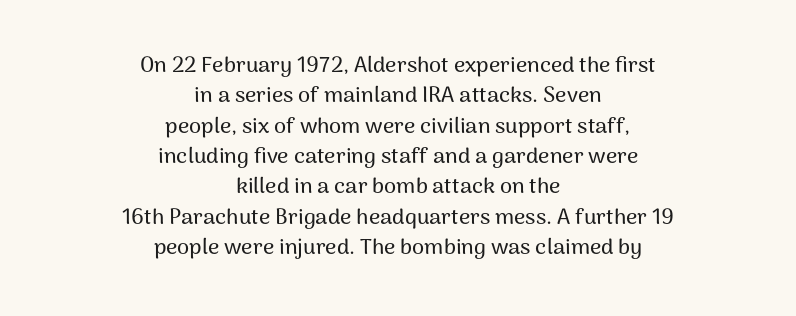
{"italic": "no", "underline": "no", "align": "center", "line_spacing": "normal", "line_spacing_ratio": 1.38, "letter_spacing": "normal", "letter_spacing_em": 0.0, "glyph_px": 22}
